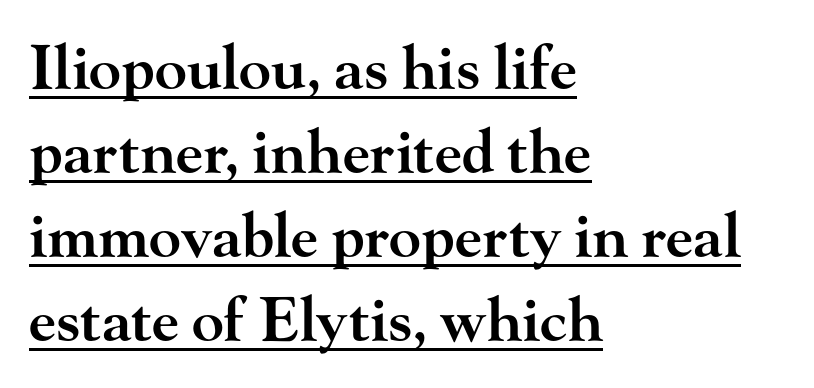
{"serif": "yes", "italic": "no", "bold": "semi", "weight": "semibold", "width": "wide", "stroke_contrast": "high", "x_height": "small", "monospaced": "no", "underline": "yes", "align": "left", "line_spacing": "normal", "line_spacing_ratio": 1.4, "letter_spacing": "normal", "letter_spacing_em": 0.0, "glyph_px": 60}
